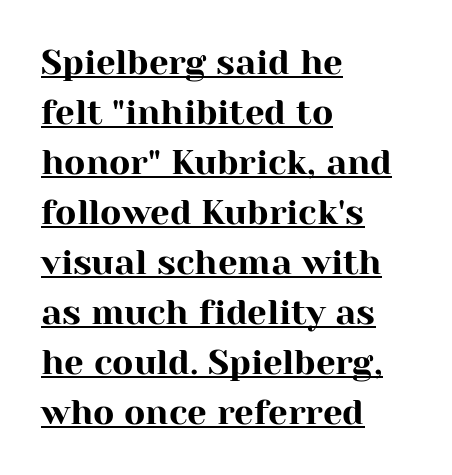
{"serif": "yes", "italic": "no", "width": "normal", "stroke_contrast": "high", "x_height": "medium", "monospaced": "no", "underline": "yes", "align": "left", "line_spacing": "normal", "line_spacing_ratio": 1.43, "letter_spacing": "normal", "letter_spacing_em": 0.0, "glyph_px": 35}
